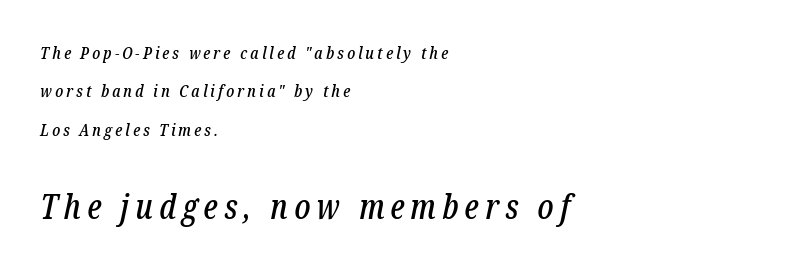
Q: Is the text italic (slanted)? A: Yes, it leans right by about 12 degrees.
Q: Is the typeface a serif or a sans-serif typeface? A: Serif.
Q: Is the text underlined? A: No.
Q: How is the paragraph aligned? A: Left-aligned.
Q: Is the spacing between lines tight, normal or loose? A: Loose.
Q: Which block of text is set in a larger size, the first (top) or the second (bottom)? A: The second (bottom) one.
Q: Width (condensed, normal, or wide)? A: Condensed.
Q: Stroke contrast? A: Low.
Q: x-height? A: Medium.
Q: Monospaced? A: No.
